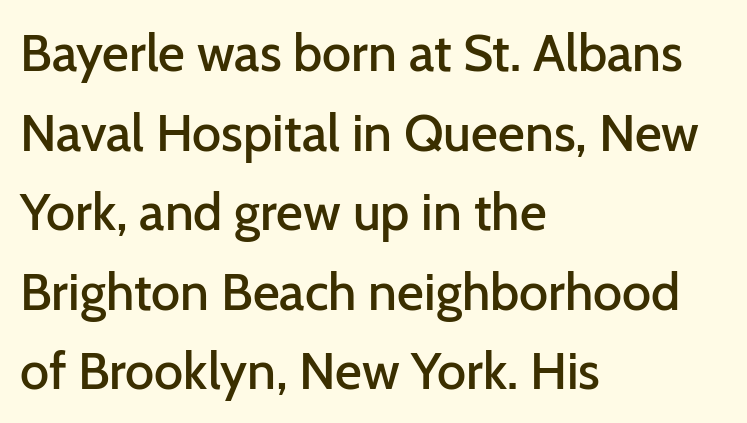
The rendering uses a moderate line-height, typical for paragraphs. These lines carry some extra weight — a demibold, not a full bold. Vertical strokes here are truly vertical. This sample has the flowing, uneven cadence of proportional lettering. Is this a sans? Yes — the strokes have no serifs. Only glyphs here, with clear space below each row.
